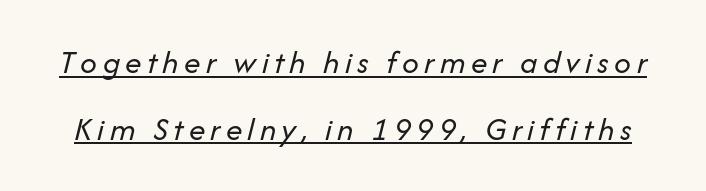
The image shows 33 px regular-weight type, italic (leaning right); set loose line spacing (2.02x), underlined; low stroke contrast and a medium x-height.
